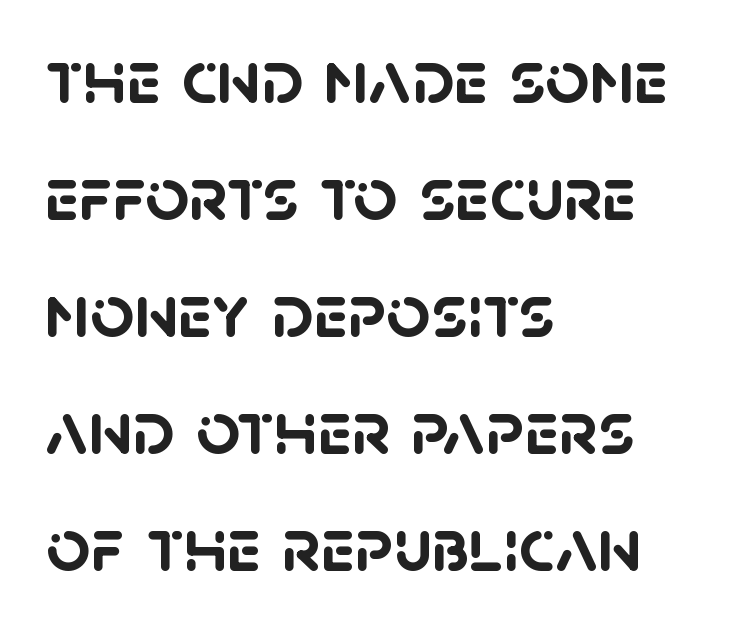
A typesetter would call this leading conventional body-copy spacing. These lines are rendered in a variable-pitch font. Caption: bold face, heavy strokes. Regarding serifs, this sample does without them. Teacher's note: observe the even left margin — that is flush-left alignment. The rendering keeps characters at their native spacing.
